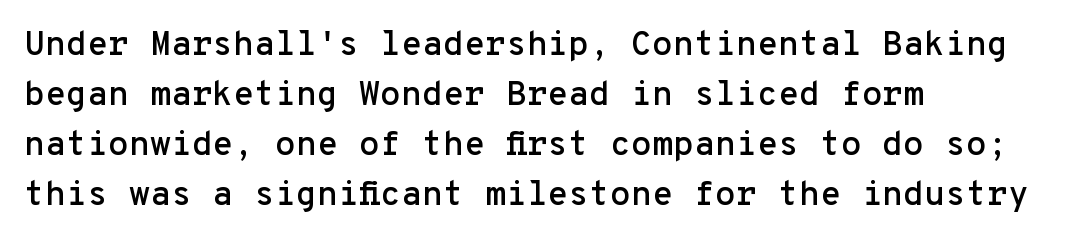
Q: Is the text italic (slanted)? A: No, it is upright.
Q: Is the typeface a serif or a sans-serif typeface? A: Sans-serif.
Q: Is the text underlined? A: No.
Q: How is the paragraph aligned? A: Left-aligned.
Q: Is the spacing between letters normal or unusually wide? A: Normal.
Q: Is the spacing between lines tight, normal or loose? A: Normal.
Q: Width (condensed, normal, or wide)? A: Normal.
Q: Stroke contrast? A: Low.
Q: x-height? A: Medium.
Q: Monospaced? A: Yes.
